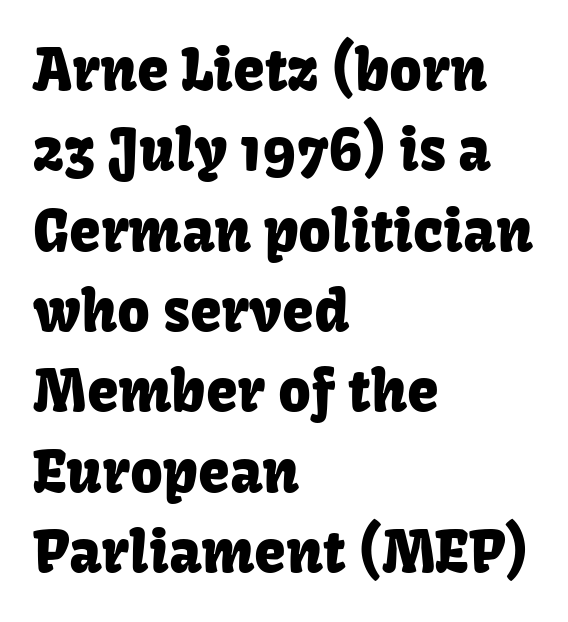
{"serif": "no", "italic": "no", "width": "normal", "stroke_contrast": "low", "x_height": "medium", "monospaced": "no", "underline": "no", "align": "left", "line_spacing": "normal", "line_spacing_ratio": 1.41, "letter_spacing": "normal", "letter_spacing_em": 0.0, "glyph_px": 57}
